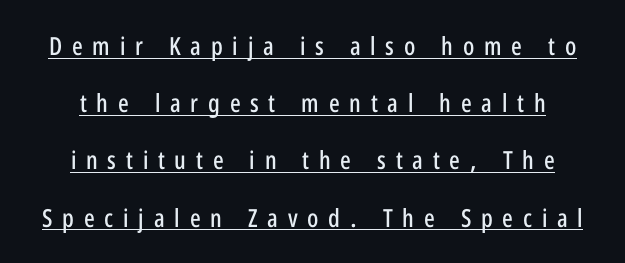
Q: Is the text italic (slanted)? A: No, it is upright.
Q: Is the text underlined? A: Yes.
Q: Is the spacing between letters normal or unusually wide? A: Unusually wide.
Q: Is the spacing between lines tight, normal or loose? A: Loose.
